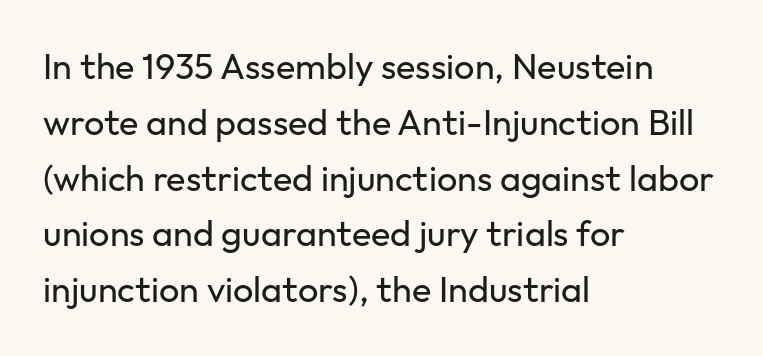
Q: Is the text bold? A: No.
Q: Is the text italic (slanted)? A: No, it is upright.
Q: Is the typeface a serif or a sans-serif typeface? A: Sans-serif.
Q: Is the text underlined? A: No.
Q: How is the paragraph aligned? A: Left-aligned.
Q: Is the spacing between letters normal or unusually wide? A: Normal.
Q: Is the spacing between lines tight, normal or loose? A: Normal.
Q: Width (condensed, normal, or wide)? A: Normal.
Q: Stroke contrast? A: Low.
Q: x-height? A: Medium.
Q: Monospaced? A: No.
